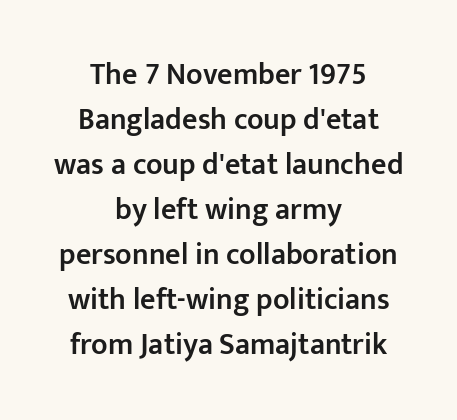
The image shows 30 px semibold sans-serif type, upright; set centered, normal line spacing (1.5x), normal letter spacing, not underlined; low stroke contrast and a medium x-height.
